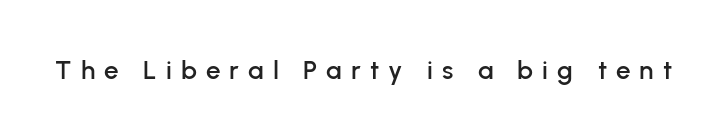
The image shows 26 px text type, upright; set unusually wide letter spacing (+0.35 em), not underlined.
